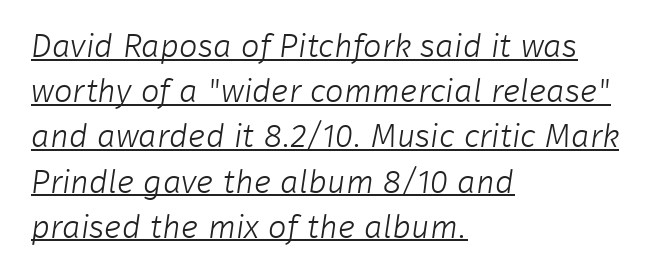
Q: Is the text bold? A: No.
Q: Is the typeface a serif or a sans-serif typeface? A: Sans-serif.
Q: Is the text underlined? A: Yes.
Q: How is the paragraph aligned? A: Left-aligned.
Q: Is the spacing between letters normal or unusually wide? A: Normal.
Q: Is the spacing between lines tight, normal or loose? A: Normal.
Q: Width (condensed, normal, or wide)? A: Normal.
Q: Stroke contrast? A: Low.
Q: x-height? A: Medium.
Q: Monospaced? A: No.
